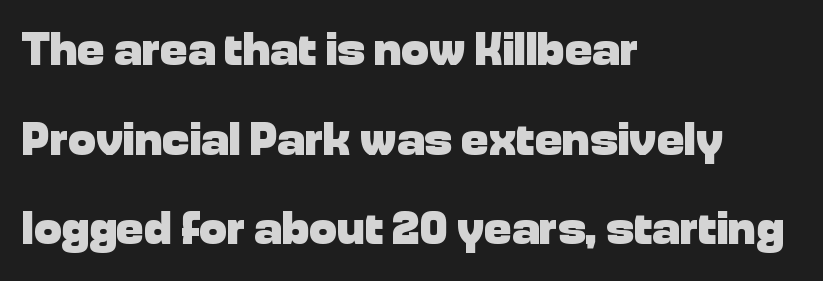
{"serif": "no", "italic": "no", "bold": "yes", "weight": "heavy", "width": "normal", "stroke_contrast": "low", "x_height": "medium", "monospaced": "no", "underline": "no", "align": "left", "line_spacing": "loose", "line_spacing_ratio": 1.95, "letter_spacing": "normal", "letter_spacing_em": 0.0, "glyph_px": 46}
